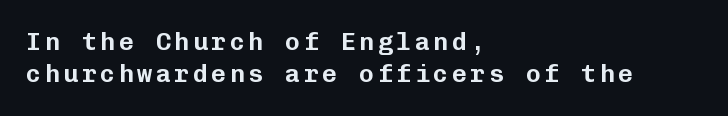
Leading matches the norm, producing a regular column. Line beginnings align vertically; line endings do not. Rule under the text: the space is simply empty. Quick note: not italic, upright.
